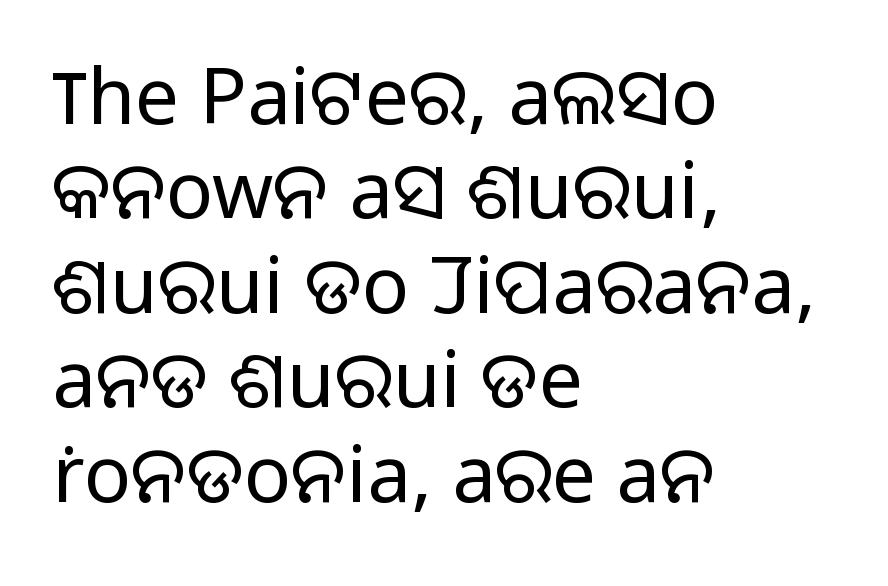
{"serif": "no", "italic": "no", "bold": "no", "weight": "light", "width": "normal", "stroke_contrast": "low", "x_height": "medium", "monospaced": "no", "underline": "no", "align": "left", "line_spacing_ratio": 1.21, "letter_spacing": "normal", "letter_spacing_em": 0.0, "glyph_px": 78}
